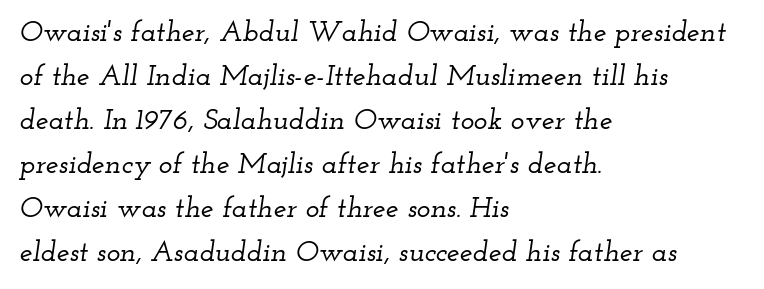
{"serif": "yes", "italic": "yes", "lean": "right", "slant_degrees": 12, "width": "wide", "stroke_contrast": "low", "x_height": "small", "monospaced": "no", "underline": "no", "align": "left", "line_spacing": "normal", "line_spacing_ratio": 1.52, "letter_spacing": "normal", "letter_spacing_em": 0.0, "glyph_px": 29}
